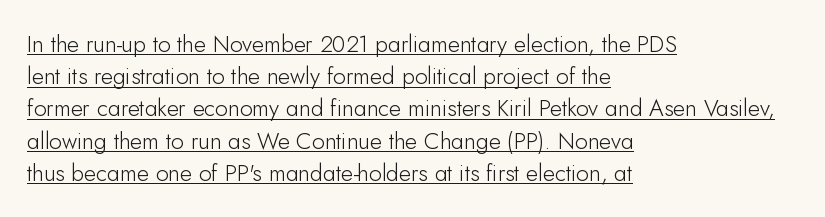
{"italic": "no", "bold": "no", "underline": "yes", "align": "left", "line_spacing": "normal", "line_spacing_ratio": 1.4, "letter_spacing": "normal", "letter_spacing_em": 0.0, "glyph_px": 23}
